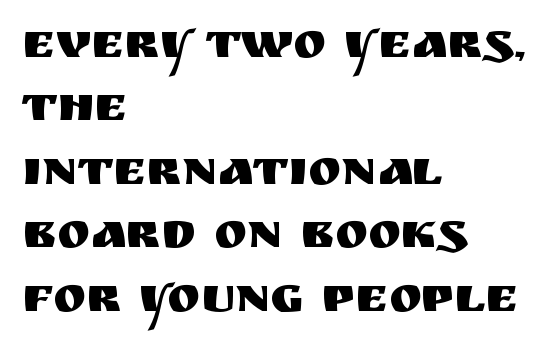
{"serif": "no", "italic": "no", "width": "normal", "stroke_contrast": "medium", "x_height": "large", "monospaced": "no", "underline": "no", "align": "left", "line_spacing": "normal", "line_spacing_ratio": 1.27, "letter_spacing": "normal", "letter_spacing_em": 0.0, "glyph_px": 50}
